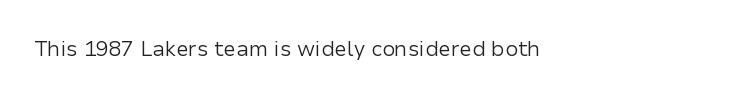
Q: Is the text bold? A: No.
Q: Is the text italic (slanted)? A: No, it is upright.
Q: Is the text underlined? A: No.
Q: Is the spacing between letters normal or unusually wide? A: Normal.
